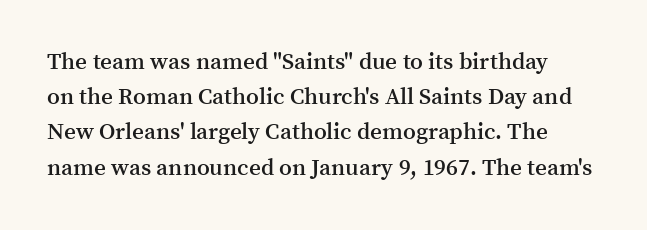
Its strokes are somewhat broadened, the hallmark of semibold type. Beneath every word, the page is bare. Here the glyphs are tracked normally, forming tight word shapes. Vertically, the passage feels balanced, rows spaced as you'd expect. This is the regular roman posture of the typeface.
